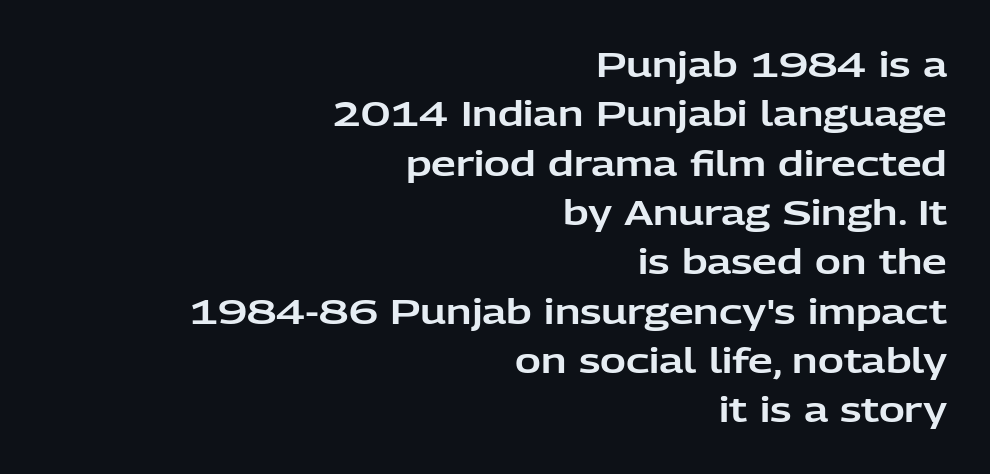
Q: Is the text italic (slanted)? A: No, it is upright.
Q: Is the typeface a serif or a sans-serif typeface? A: Sans-serif.
Q: Is the text underlined? A: No.
Q: How is the paragraph aligned? A: Right-aligned.
Q: Is the spacing between letters normal or unusually wide? A: Normal.
Q: Is the spacing between lines tight, normal or loose? A: Normal.
Q: Width (condensed, normal, or wide)? A: Normal.
Q: Stroke contrast? A: Low.
Q: x-height? A: Medium.
Q: Monospaced? A: No.
